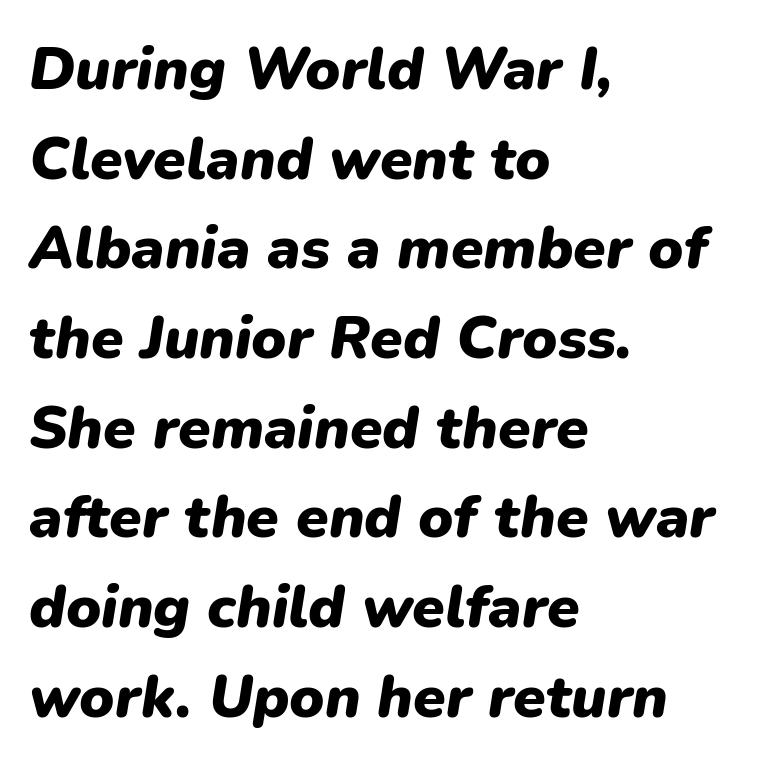
{"italic": "yes", "lean": "right", "slant_degrees": 9, "bold": "yes", "weight": "heavy", "width": "normal", "stroke_contrast": "low", "x_height": "medium", "monospaced": "no", "underline": "no", "align": "left", "line_spacing": "normal", "line_spacing_ratio": 1.52, "letter_spacing": "normal", "letter_spacing_em": 0.0, "glyph_px": 59}
